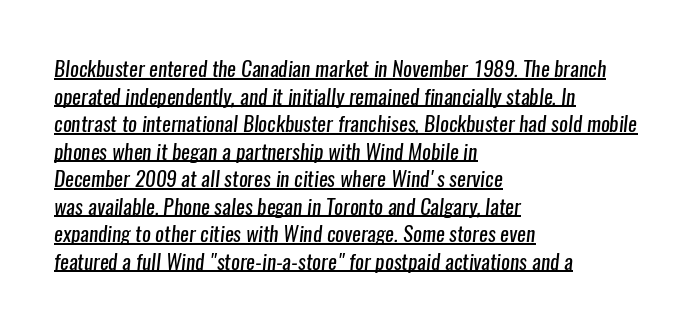
The passage is arranged the way most books set body copy — flush left. There is no visible air inserted between adjacent glyphs. The letterforms sit at book weight or below. Vertically, the passage feels balanced, rows spaced as you'd expect. Beneath each row of characters lies a ruled line.
